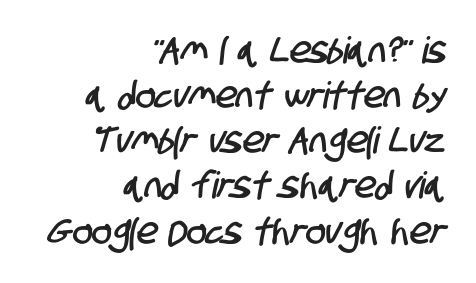
Leftover space on each line is placed entirely before the opening word. Classification — sans serif. Tracking value appears to be zero — textbook default spacing. Each letter keeps its own natural width here, so spacing adapts to shape. The passage shown is not underscored anywhere.
